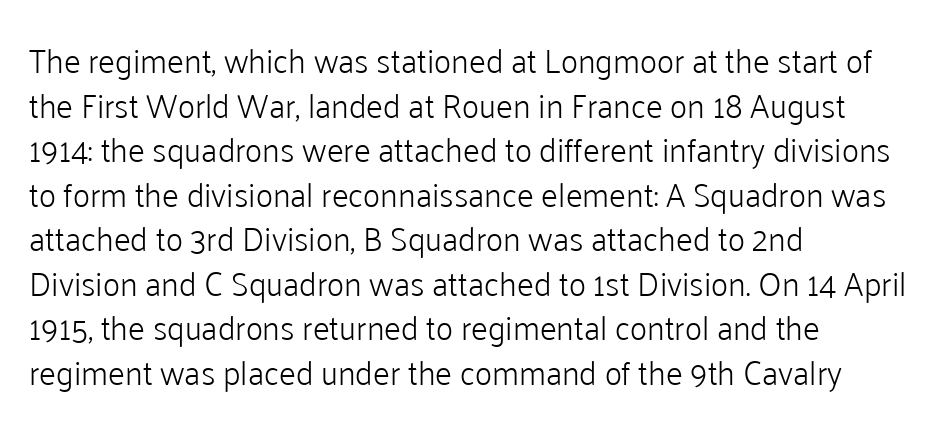
{"serif": "no", "italic": "no", "bold": "no", "weight": "light", "width": "normal", "stroke_contrast": "low", "x_height": "medium", "monospaced": "no", "underline": "no", "align": "left", "line_spacing": "normal", "line_spacing_ratio": 1.35, "letter_spacing": "normal", "letter_spacing_em": 0.0, "glyph_px": 33}
